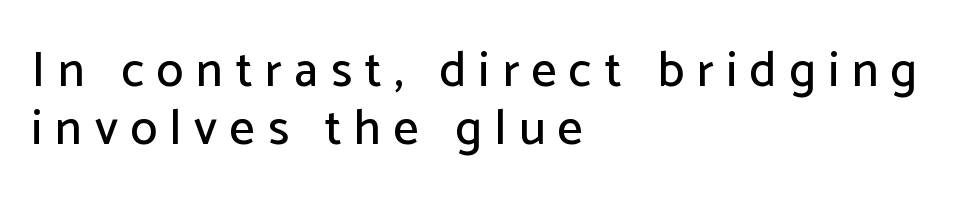
The image shows 49 px sans-serif type, upright; set left-aligned, line spacing 1.19x, unusually wide letter spacing (+0.26 em), not underlined; low stroke contrast and a medium x-height.
